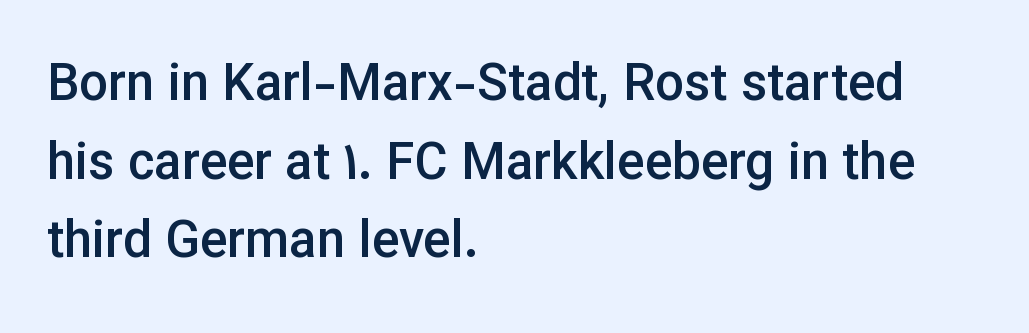
Does the lettering tilt? It doesn't — this is upright. The font is running at a semibold setting, under full bold. Nobody drew a line under any word here. Nope, no serifs anywhere on these letters.
